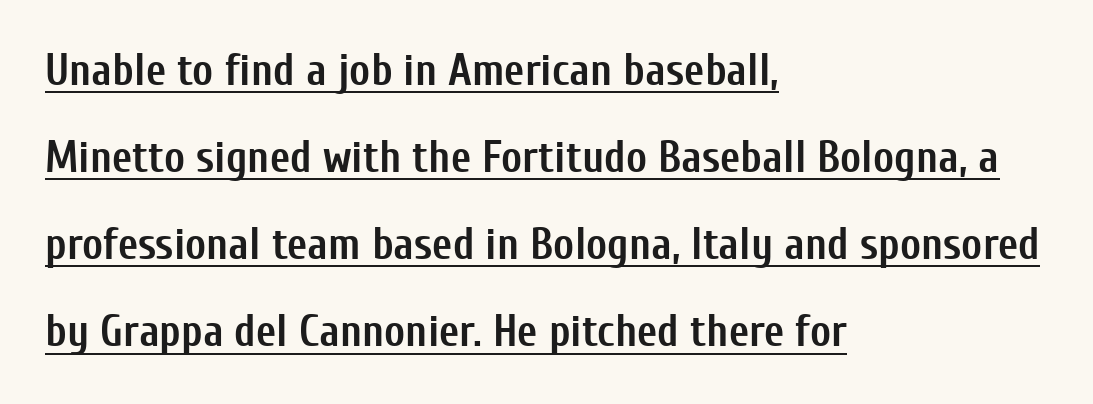
Q: Is the text bold? A: Yes.
Q: Is the text italic (slanted)? A: No, it is upright.
Q: Is the typeface a serif or a sans-serif typeface? A: Sans-serif.
Q: Is the text underlined? A: Yes.
Q: How is the paragraph aligned? A: Left-aligned.
Q: Is the spacing between letters normal or unusually wide? A: Normal.
Q: Is the spacing between lines tight, normal or loose? A: Loose.
Q: Width (condensed, normal, or wide)? A: Condensed.
Q: Stroke contrast? A: Low.
Q: x-height? A: Medium.
Q: Monospaced? A: No.
